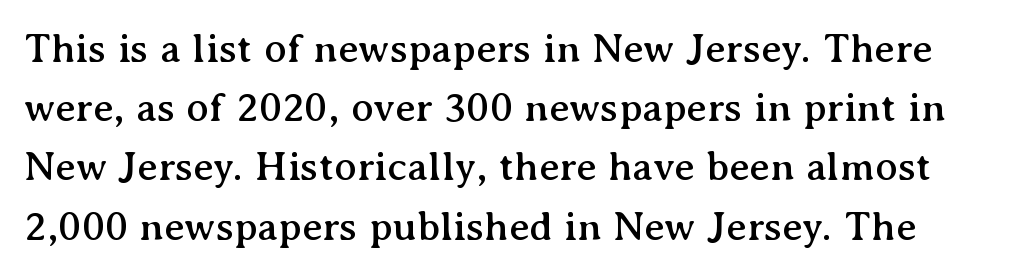
Q: Is the text italic (slanted)? A: No, it is upright.
Q: Is the typeface a serif or a sans-serif typeface? A: Serif.
Q: Is the text underlined? A: No.
Q: Is the spacing between letters normal or unusually wide? A: Normal.
Q: Is the spacing between lines tight, normal or loose? A: Normal.
Q: Width (condensed, normal, or wide)? A: Normal.
Q: Stroke contrast? A: Medium.
Q: x-height? A: Medium.
Q: Monospaced? A: No.
